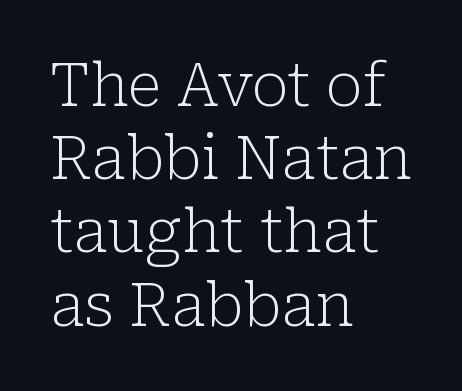
Q: Is the text bold? A: No.
Q: Is the text italic (slanted)? A: No, it is upright.
Q: Is the typeface a serif or a sans-serif typeface? A: Serif.
Q: Is the text underlined? A: No.
Q: How is the paragraph aligned? A: Left-aligned.
Q: Is the spacing between letters normal or unusually wide? A: Normal.
Q: Width (condensed, normal, or wide)? A: Normal.
Q: Stroke contrast? A: Low.
Q: x-height? A: Medium.
Q: Monospaced? A: No.
